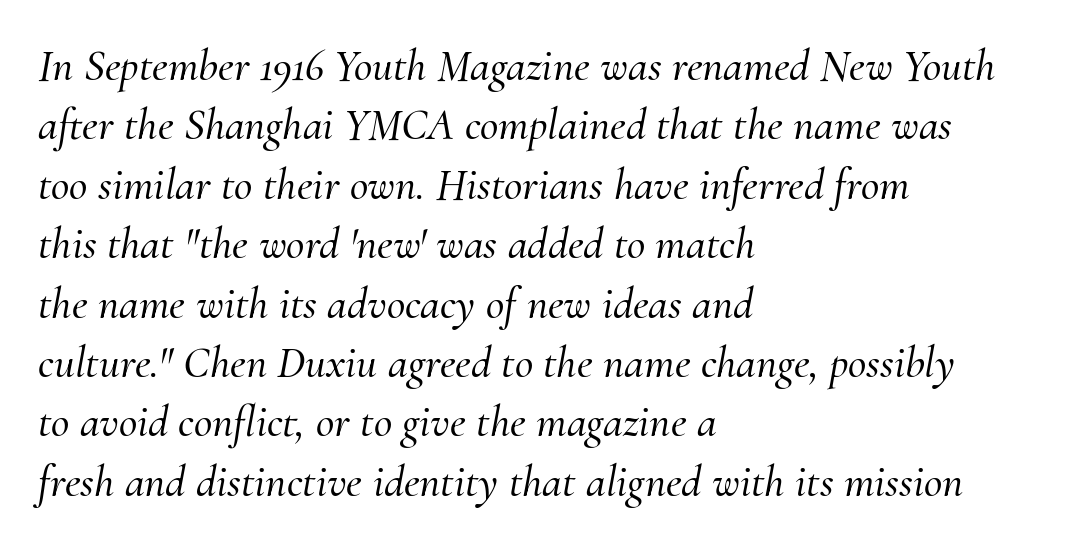
{"serif": "yes", "italic": "yes", "lean": "right", "slant_degrees": 10, "width": "normal", "stroke_contrast": "medium", "x_height": "small", "monospaced": "no", "underline": "no", "align": "left", "line_spacing": "normal", "line_spacing_ratio": 1.32, "letter_spacing": "normal", "letter_spacing_em": 0.0, "glyph_px": 45}
